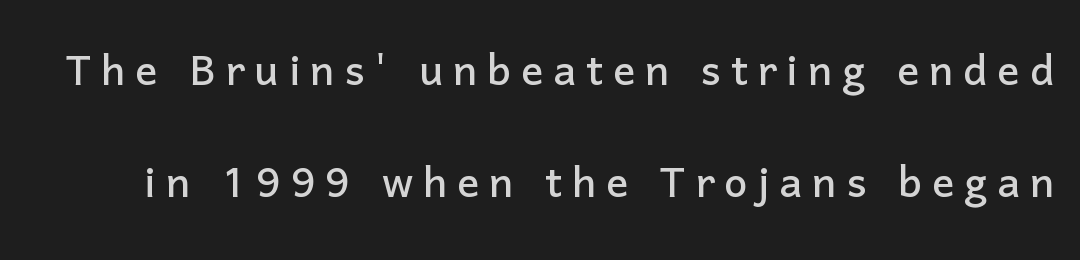
The image shows 55 px sans-serif type, upright; set loose line spacing (2.04x), not underlined; low stroke contrast and a medium x-height.
